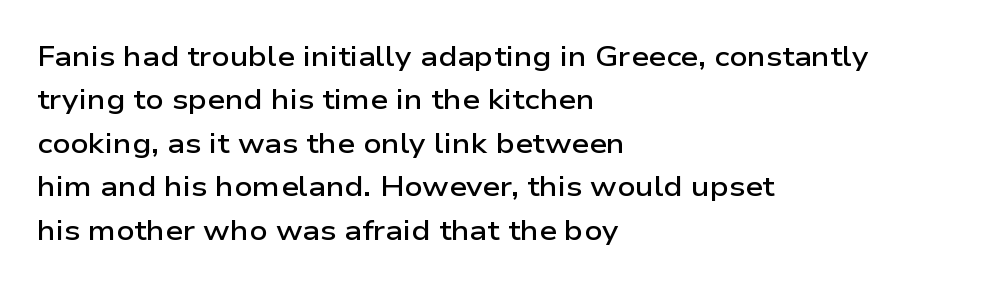
Honestly, there is no underline to notice here at all. Nobody touched the tracking dial on this one. It's the straight-up-and-down kind of type. Varying glyph widths throughout — classic text-font behaviour.
